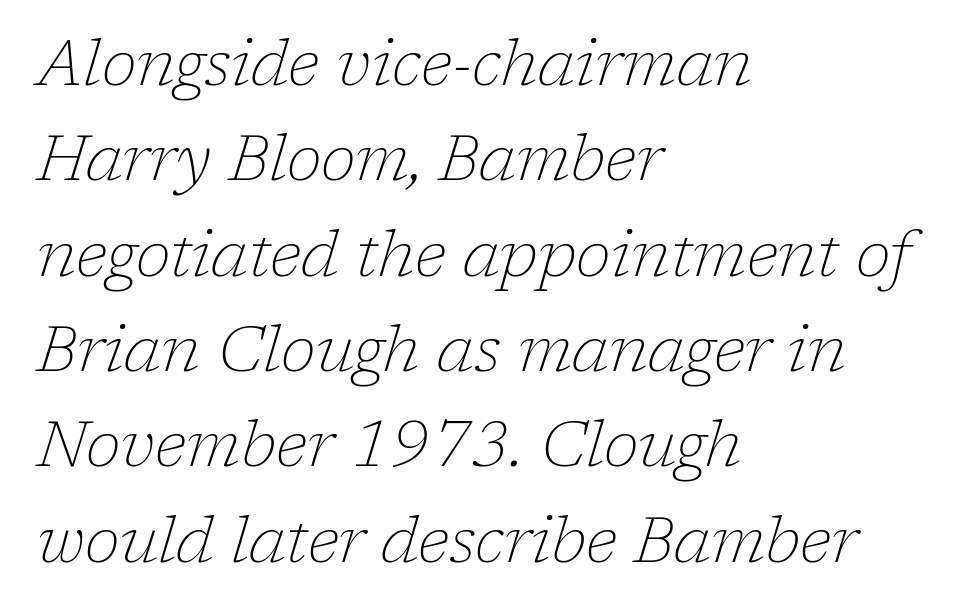
The image shows 64 px thin serif type, italic (leaning right); set left-aligned, normal line spacing (1.49x), normal letter spacing, not underlined; low stroke contrast and a medium x-height.
